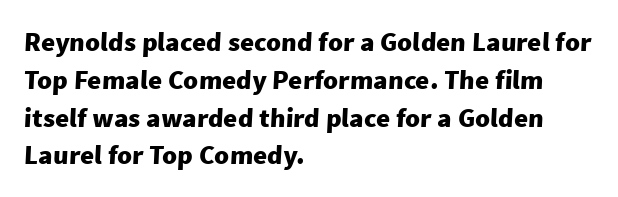
Which margin do the lines hug? The left one — the right edge is uneven. No word sits above an underline. The rendering keeps characters at their native spacing. Its strokes are broad and dark, the hallmark of bold type. One glance says typical: line gaps are just what's usual.
